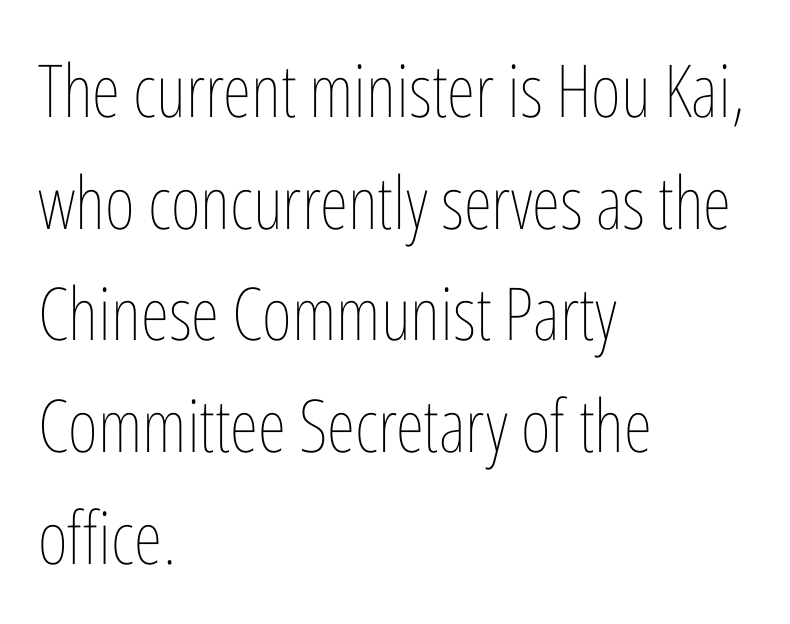
{"italic": "no", "bold": "no", "weight": "thin", "width": "condensed", "stroke_contrast": "low", "x_height": "medium", "monospaced": "no", "underline": "no", "align": "left", "line_spacing": "normal", "line_spacing_ratio": 1.53, "letter_spacing": "normal", "letter_spacing_em": 0.0, "glyph_px": 73}
